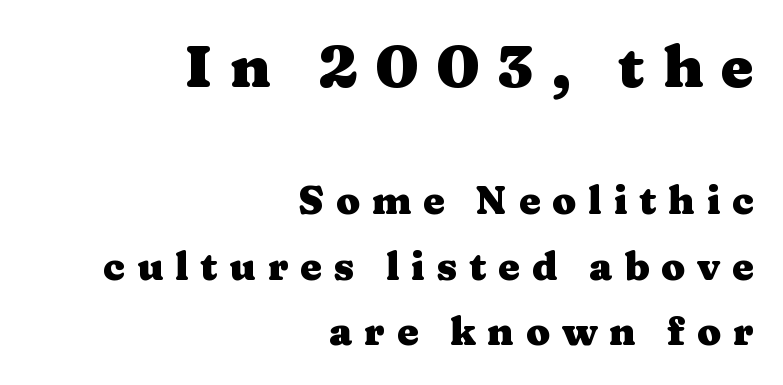
{"serif": "yes", "italic": "no", "bold": "yes", "weight": "heavy", "width": "wide", "stroke_contrast": "medium", "x_height": "medium", "monospaced": "no", "underline": "no", "align": "right", "line_spacing": "normal", "line_spacing_ratio": 1.68, "letter_spacing": "wide", "letter_spacing_em": 0.3, "larger_block": "first", "size_ratio": 1.51, "glyph_px": 59}
